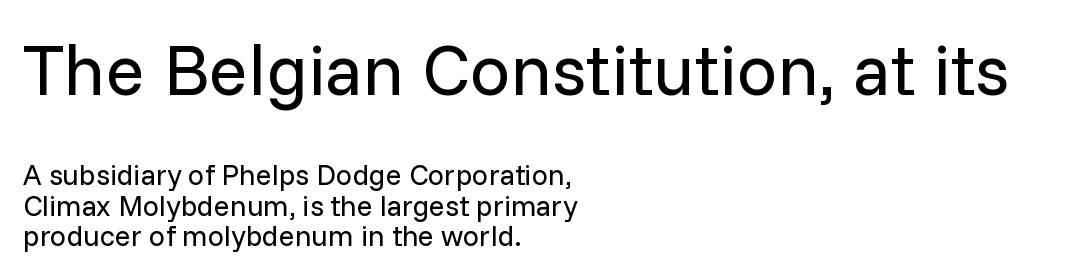
The image shows 72 px regular-weight sans-serif type, upright; set left-aligned, tight line spacing (1.05x), normal letter spacing, not underlined; the first (top) block is 2.48x larger; low stroke contrast and a medium x-height.
